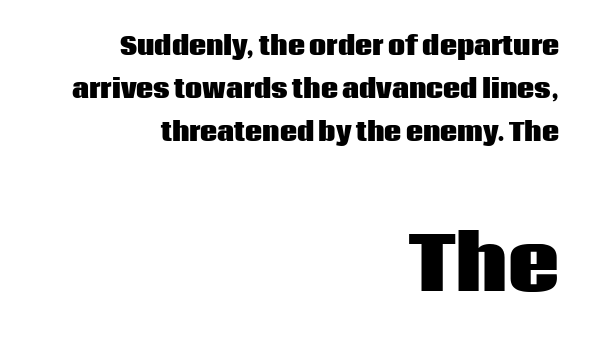
Q: Is the text bold? A: Yes.
Q: Is the text italic (slanted)? A: No, it is upright.
Q: Is the typeface a serif or a sans-serif typeface? A: Sans-serif.
Q: Is the text underlined? A: No.
Q: How is the paragraph aligned? A: Right-aligned.
Q: Is the spacing between letters normal or unusually wide? A: Normal.
Q: Which block of text is set in a larger size, the first (top) or the second (bottom)? A: The second (bottom) one.
Q: Width (condensed, normal, or wide)? A: Normal.
Q: Stroke contrast? A: Low.
Q: x-height? A: Large.
Q: Monospaced? A: No.
